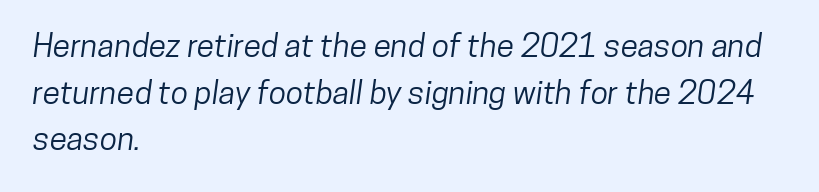
The image shows 32 px condensed sans-serif type; set left-aligned, normal line spacing (1.46x), normal letter spacing, not underlined; low stroke contrast and a medium x-height.
